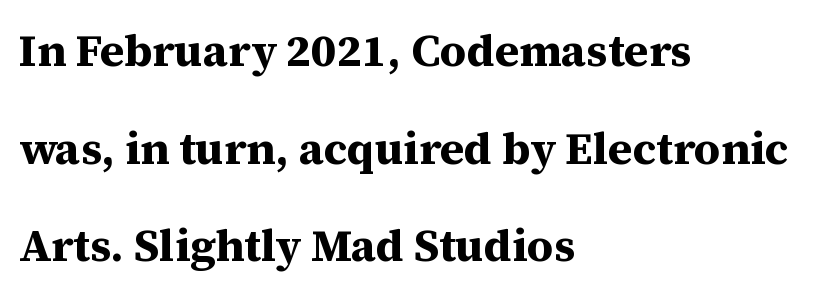
{"serif": "yes", "italic": "no", "bold": "yes", "weight": "bold", "width": "normal", "stroke_contrast": "medium", "x_height": "medium", "monospaced": "no", "underline": "no", "align": "left", "line_spacing": "loose", "line_spacing_ratio": 2.17, "letter_spacing": "normal", "letter_spacing_em": 0.0, "glyph_px": 45}
